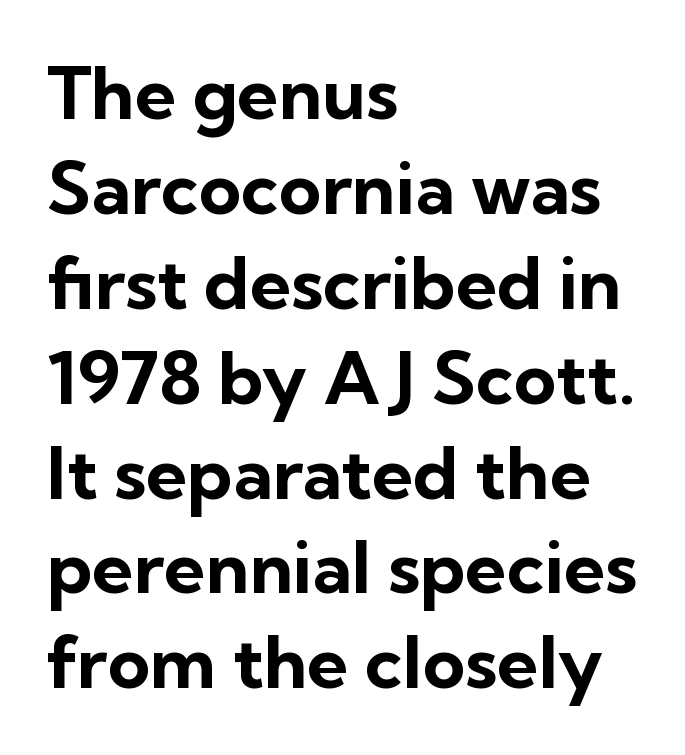
Q: Is the text bold? A: Yes.
Q: Is the text italic (slanted)? A: No, it is upright.
Q: Is the typeface a serif or a sans-serif typeface? A: Sans-serif.
Q: Is the text underlined? A: No.
Q: How is the paragraph aligned? A: Left-aligned.
Q: Is the spacing between letters normal or unusually wide? A: Normal.
Q: Is the spacing between lines tight, normal or loose? A: Normal.
Q: Width (condensed, normal, or wide)? A: Normal.
Q: Stroke contrast? A: Low.
Q: x-height? A: Medium.
Q: Monospaced? A: No.
